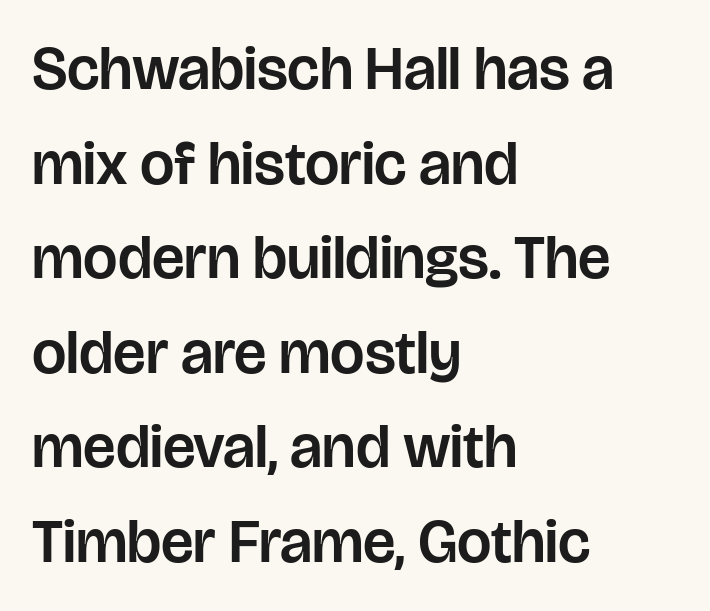
The image shows 61 px sans-serif type, upright; set left-aligned, normal line spacing (1.55x), normal letter spacing, not underlined; low stroke contrast and a large x-height.
